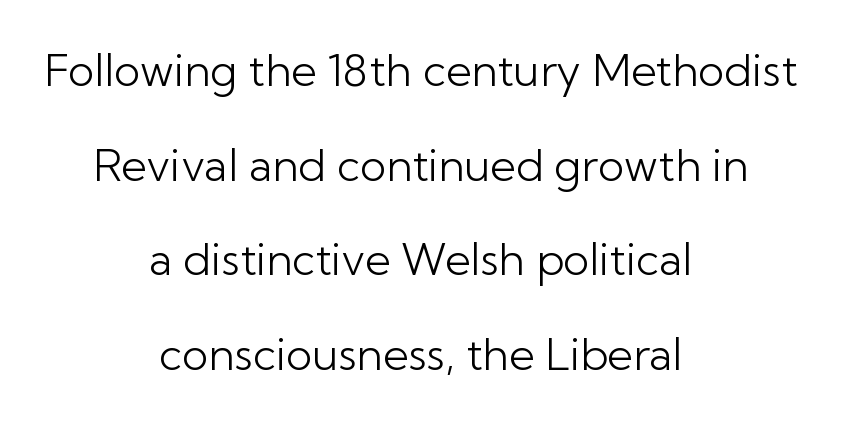
Looks like regular typesetting: each glyph gets only the width it needs. A sans-serif font was chosen for this passage. It's the straight-up-and-down kind of type. Does extra space separate the letters? No, they use regular spacing. Vertical stems look standard width or narrower in stroke.
